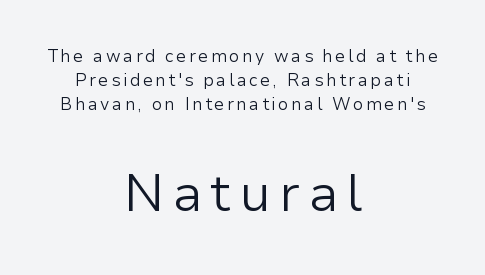
{"serif": "no", "italic": "no", "bold": "no", "weight": "light", "width": "normal", "stroke_contrast": "low", "x_height": "medium", "monospaced": "no", "underline": "no", "align": "center", "line_spacing": "normal", "line_spacing_ratio": 1.42, "larger_block": "second", "size_ratio": 3.06, "glyph_px": 52}
